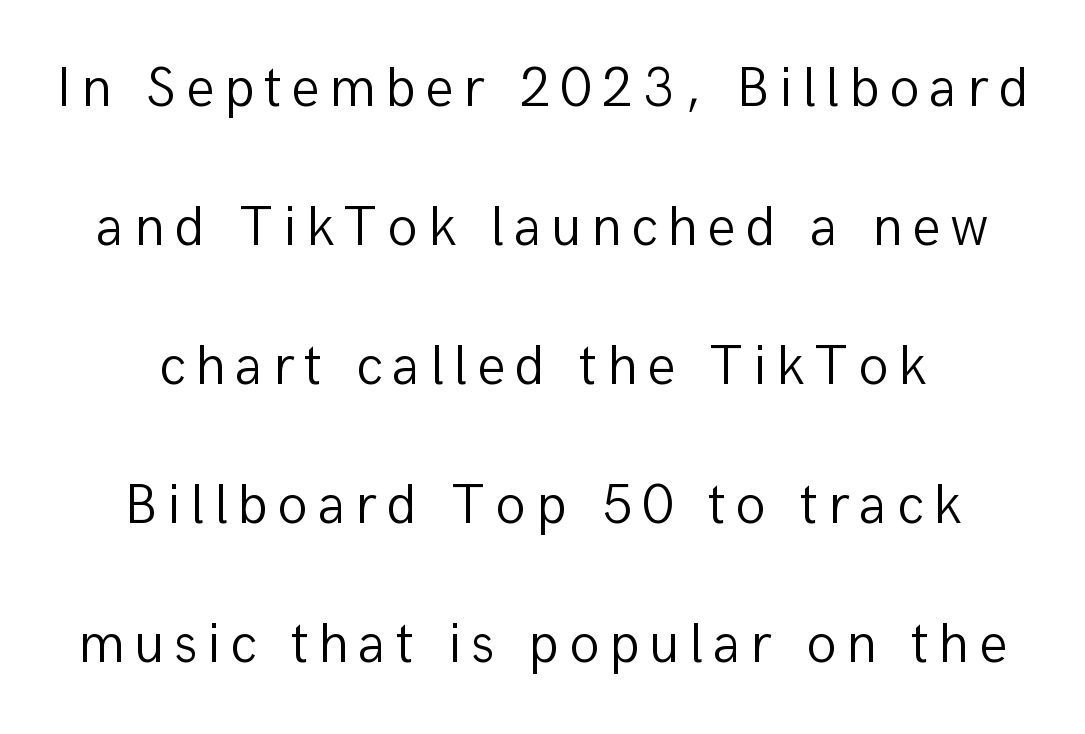
Italic? Not at all — the glyphs are vertical. Compared with typical paragraphs, the rows here are farther apart. The specimen omits any rule beneath the text block's lines. Observe the absence of serifs on each vertical stroke in this sample.
